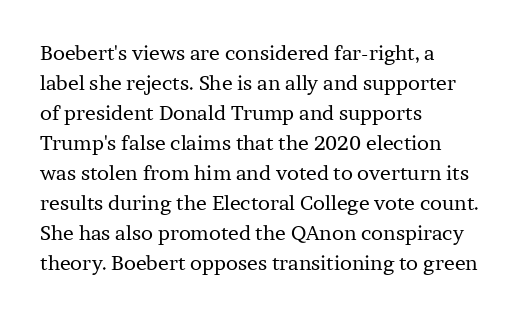
{"italic": "no", "bold": "no", "underline": "no", "align": "left", "line_spacing": "normal", "line_spacing_ratio": 1.5, "letter_spacing": "normal", "letter_spacing_em": 0.0, "glyph_px": 20}
